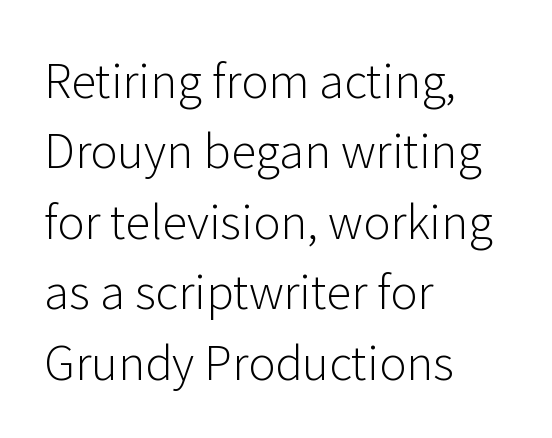
The image shows 46 px light sans-serif type, upright; set left-aligned, normal line spacing (1.53x), normal letter spacing, not underlined; low stroke contrast and a medium x-height.
